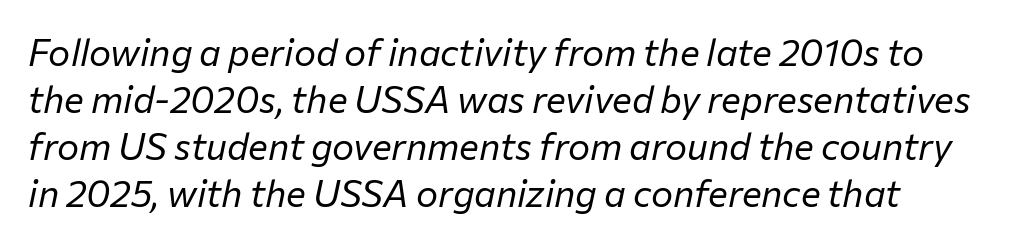
These lines were composed using italics. Students, observe: this is what conventionally led text looks like. Caption: face not bold, strokes unweighted. Nothing unusual about the tracking: characters are spaced as the font intends. The gap between lines stays unmarked.
